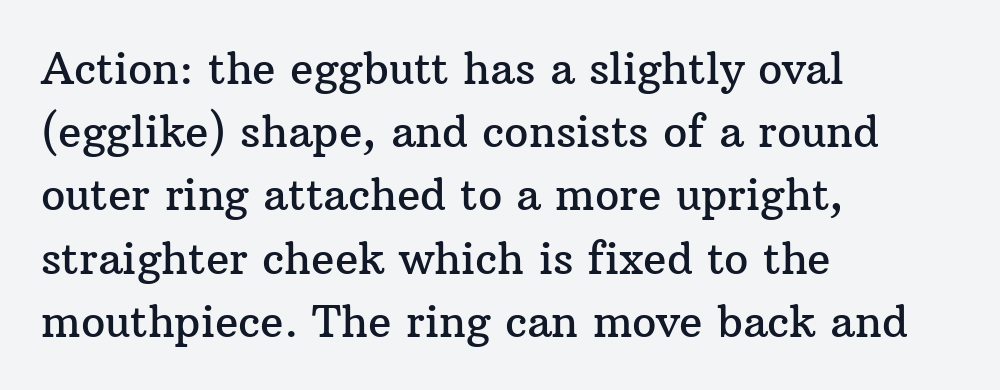
The image shows 43 px serif type, upright; set left-aligned, normal line spacing (1.47x), normal letter spacing, not underlined; medium stroke contrast and a medium x-height.
